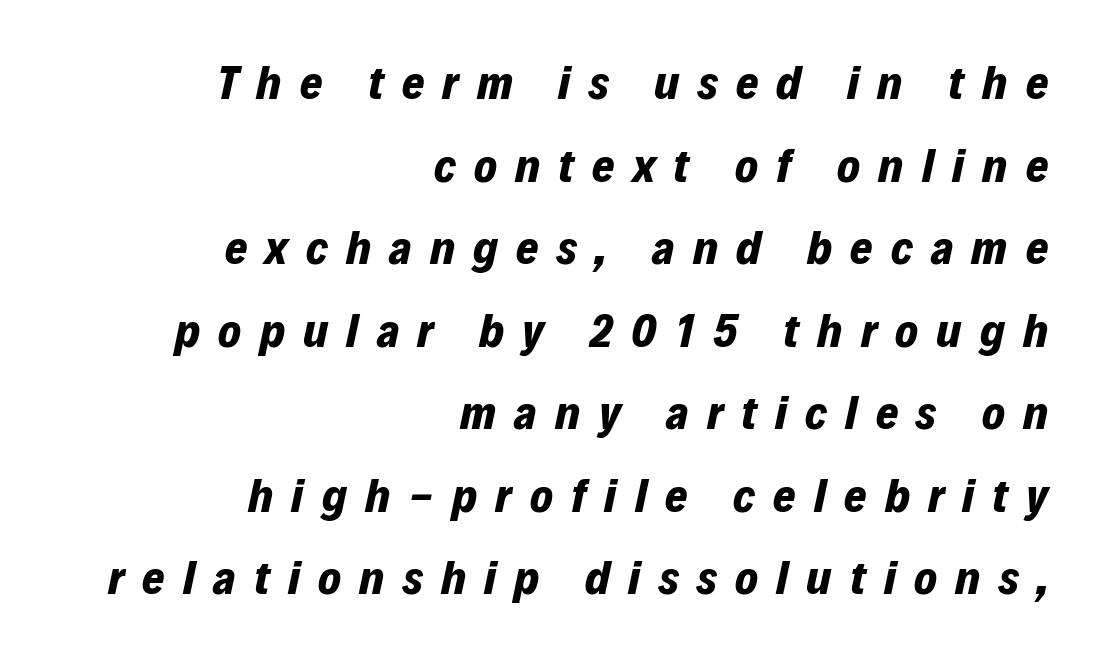
{"italic": "yes", "lean": "right", "slant_degrees": 12, "bold": "yes", "weight": "bold", "width": "normal", "stroke_contrast": "low", "x_height": "medium", "monospaced": "no", "underline": "no", "align": "right", "line_spacing_ratio": 1.72, "letter_spacing": "wide", "letter_spacing_em": 0.38, "glyph_px": 48}
